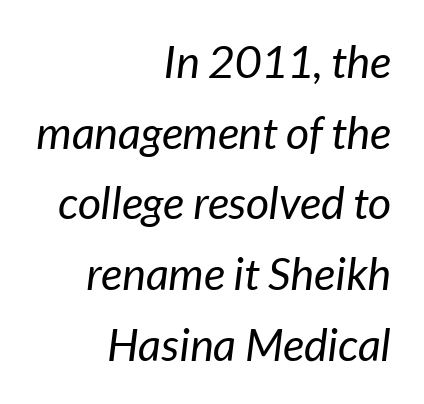
Observe the lean: these are italic letterforms. The rendering anchors every line to the right-hand side. Each letter keeps its own natural width here, so spacing adapts to shape. The zone under the glyphs is completely vacant. The type is set solid horizontally, with unmodified tracking.
